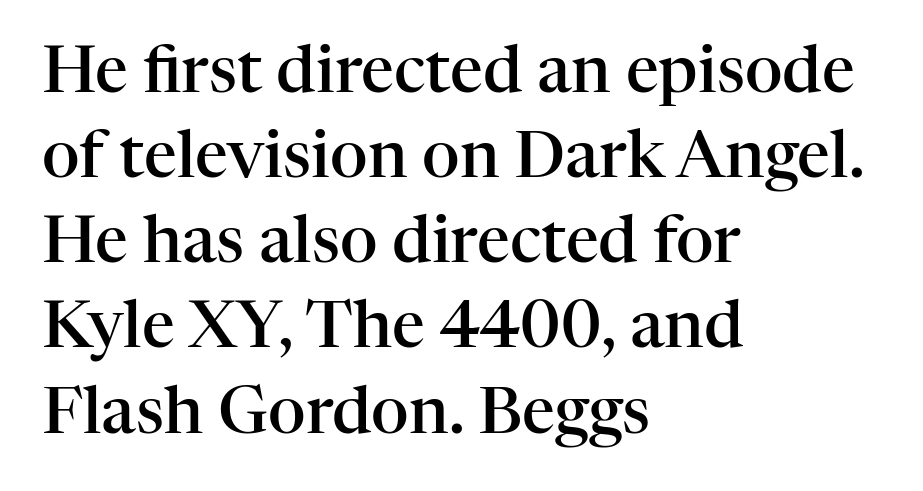
The image shows 65 px semibold serif type, upright; set left-aligned, normal line spacing (1.31x), normal letter spacing, not underlined; high stroke contrast and a medium x-height.
